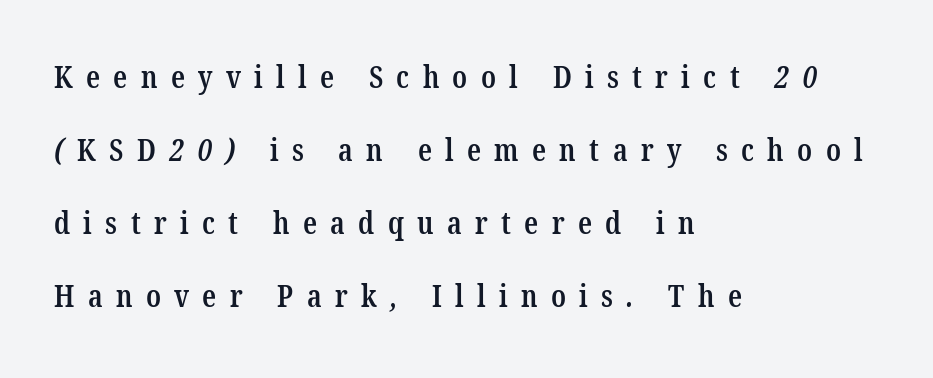
{"serif": "yes", "bold": "semi", "weight": "semibold", "width": "condensed", "stroke_contrast": "low", "x_height": "medium", "monospaced": "no", "underline": "no", "align": "left", "line_spacing": "loose", "line_spacing_ratio": 2.36, "letter_spacing": "wide", "letter_spacing_em": 0.43, "glyph_px": 31}
